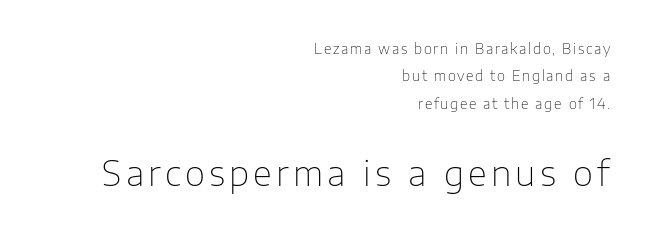
Q: Is the text bold? A: No.
Q: Is the text italic (slanted)? A: No, it is upright.
Q: Is the typeface a serif or a sans-serif typeface? A: Sans-serif.
Q: Is the text underlined? A: No.
Q: How is the paragraph aligned? A: Right-aligned.
Q: Is the spacing between lines tight, normal or loose? A: Loose.
Q: Which block of text is set in a larger size, the first (top) or the second (bottom)? A: The second (bottom) one.
Q: Width (condensed, normal, or wide)? A: Normal.
Q: Stroke contrast? A: Low.
Q: x-height? A: Medium.
Q: Monospaced? A: No.
